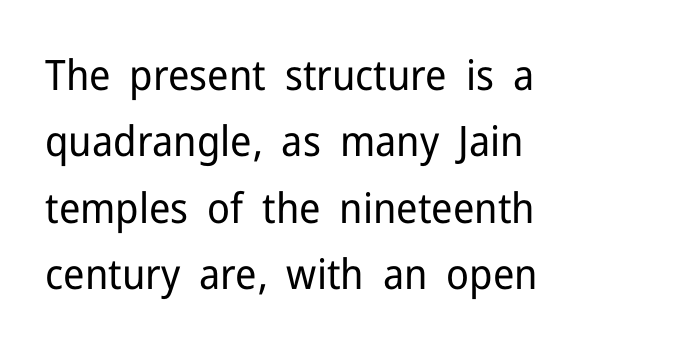
{"serif": "no", "italic": "no", "bold": "no", "weight": "regular", "width": "normal", "stroke_contrast": "low", "x_height": "medium", "monospaced": "no", "underline": "no", "align": "left", "line_spacing": "normal", "line_spacing_ratio": 1.58, "letter_spacing": "normal", "letter_spacing_em": 0.0, "glyph_px": 42}
